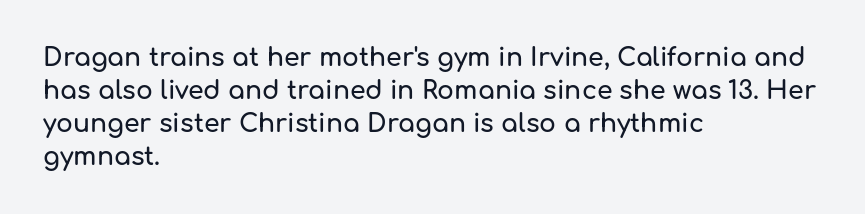
Q: Is the text italic (slanted)? A: No, it is upright.
Q: Is the text underlined? A: No.
Q: How is the paragraph aligned? A: Left-aligned.
Q: Is the spacing between letters normal or unusually wide? A: Normal.
Q: Is the spacing between lines tight, normal or loose? A: Normal.
